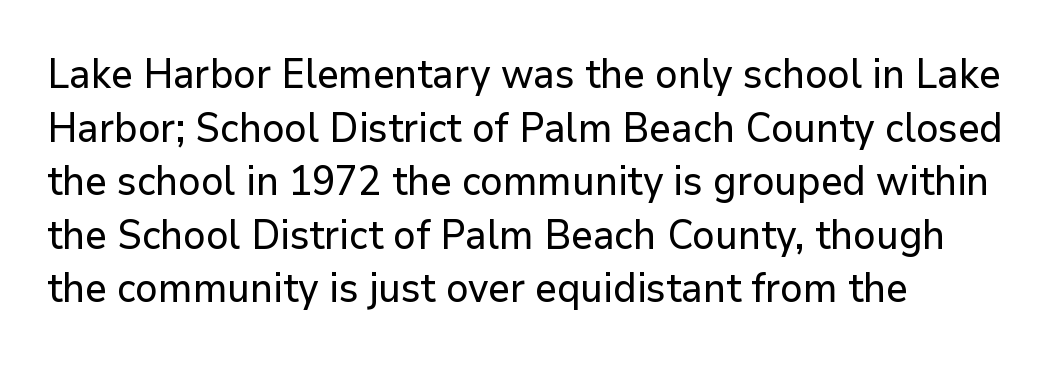
{"serif": "no", "italic": "no", "width": "normal", "stroke_contrast": "low", "x_height": "medium", "monospaced": "no", "underline": "no", "align": "left", "line_spacing": "normal", "line_spacing_ratio": 1.34, "letter_spacing": "normal", "letter_spacing_em": 0.0, "glyph_px": 40}
